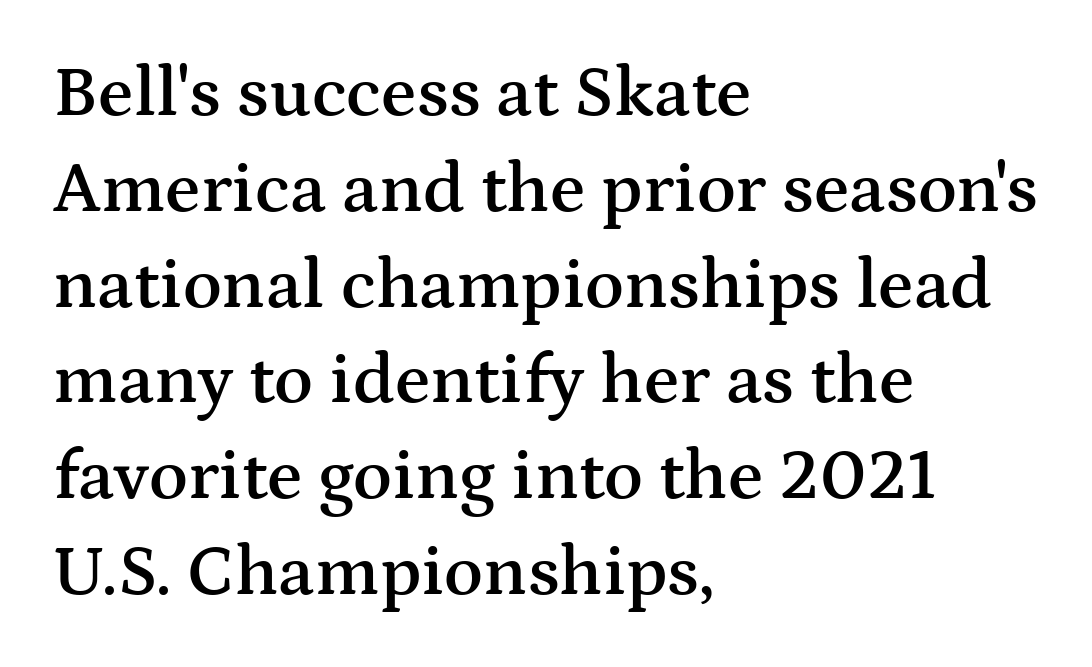
The image shows 72 px semibold, wide serif type, upright; set left-aligned, normal line spacing (1.33x), normal letter spacing, not underlined; medium stroke contrast and a medium x-height.
